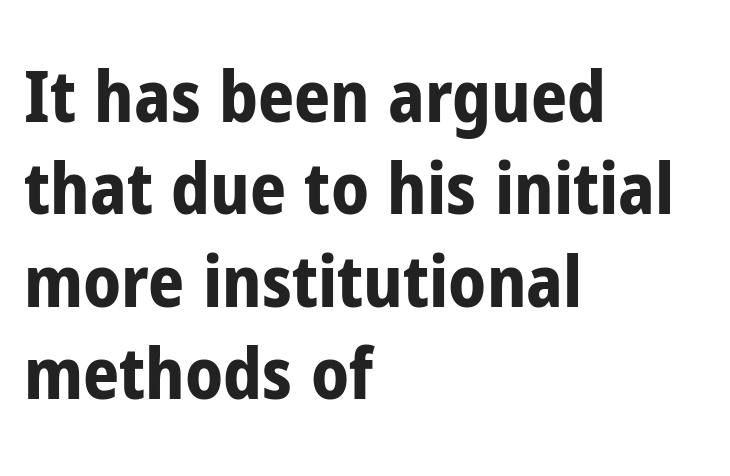
Every row of glyphs begins at an identical x-position on the left. Designer's note — italics off, roman on. Look at the bottom of the vertical strokes: they stop flat, with no serifs. The designer left line spacing at the default.
